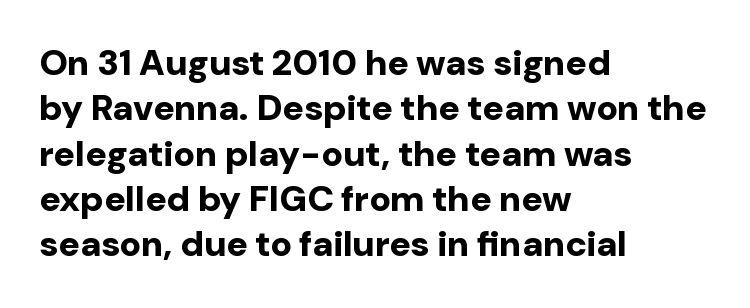
Think of a printed novel: that variable character pitch is what you see here. This rendering features lettering with no underline. Honestly, the row spacing looks completely unremarkable. Plenty of ink on the page — the face is bold.
